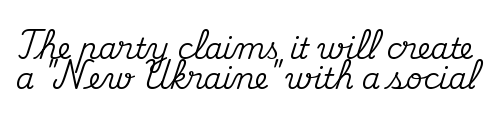
The image shows 29 px serif type; set tight line spacing (1.04x), normal letter spacing, not underlined; medium stroke contrast and a small x-height.
